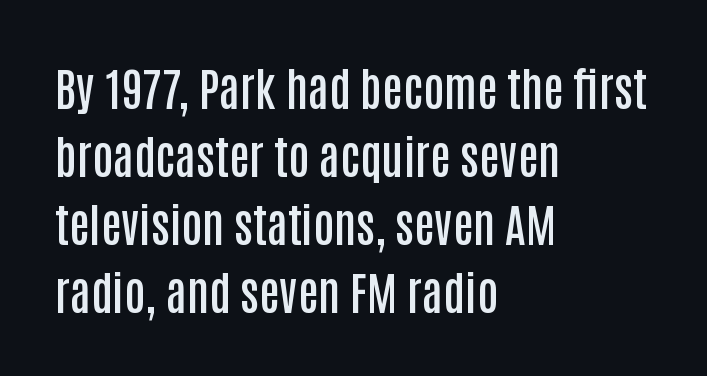
The image shows 46 px semibold, condensed sans-serif type, upright; set left-aligned, normal line spacing (1.48x), normal letter spacing, not underlined; low stroke contrast and a large x-height.
